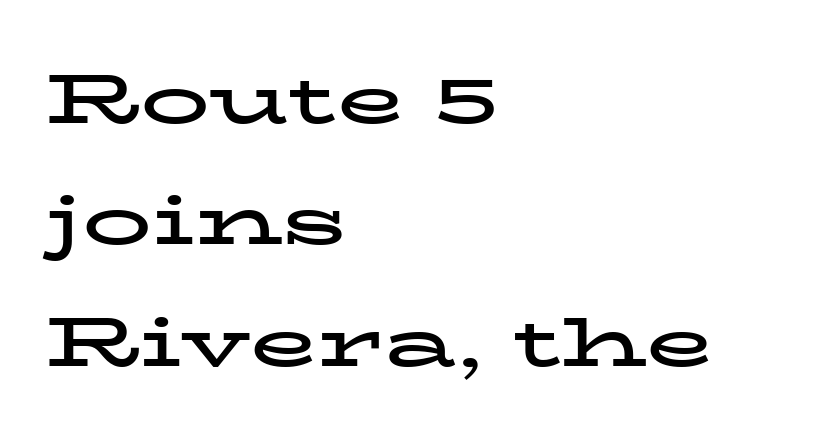
{"serif": "yes", "italic": "no", "bold": "yes", "weight": "bold", "width": "wide", "stroke_contrast": "low", "x_height": "medium", "monospaced": "no", "underline": "no", "align": "left", "line_spacing_ratio": 1.76, "letter_spacing": "normal", "letter_spacing_em": 0.0, "glyph_px": 69}
